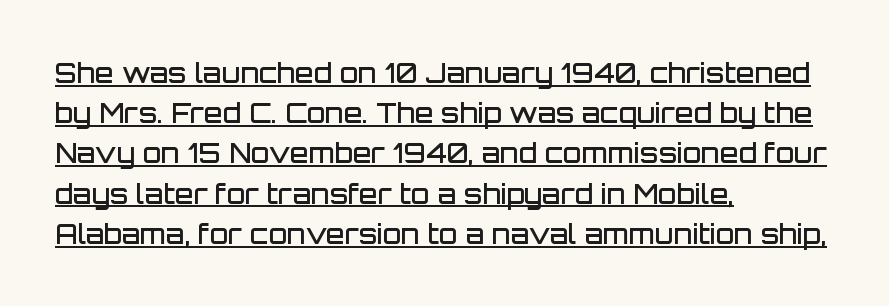
The image shows 27 px text type, upright; set left-aligned, normal line spacing (1.49x), normal letter spacing, underlined.
